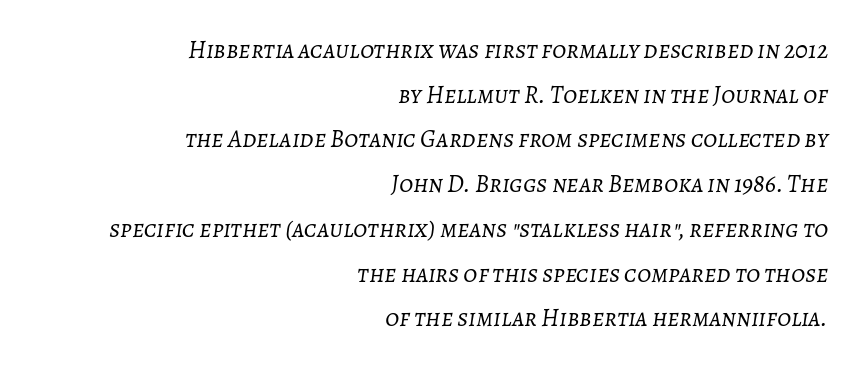
A bare baseline throughout the passage. Bold? No — there's no thickening of the strokes. This sample uses an oblique cut, with every glyph tilted off the vertical. One-word summary of the alignment: right.
